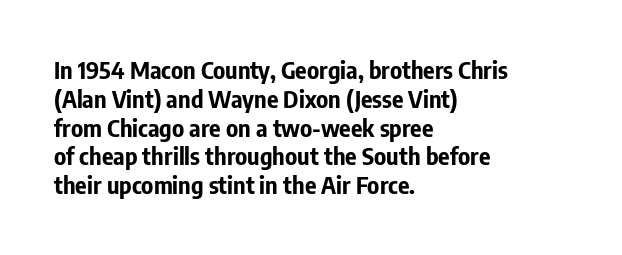
A classic flush-left, rag-right setting is used for this passage. Plenty of ink on the page — the face is bold. A typesetter would mark this as roman, not italic. In terms of letterspacing, this is plain default setting. The zone under the glyphs is completely vacant.
